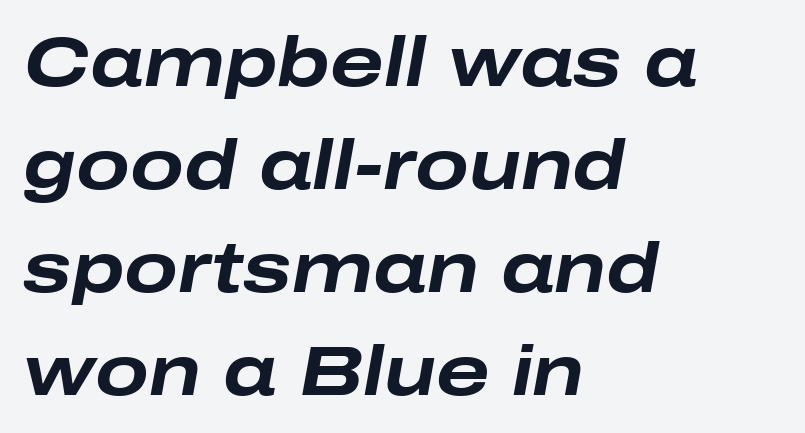
Compared with ordinary roman type, these characters are visibly tilted. Plain, unruled lines of type. Each letter keeps its own natural width here, so spacing adapts to shape. The paragraph has a hard left edge and a soft right edge.
